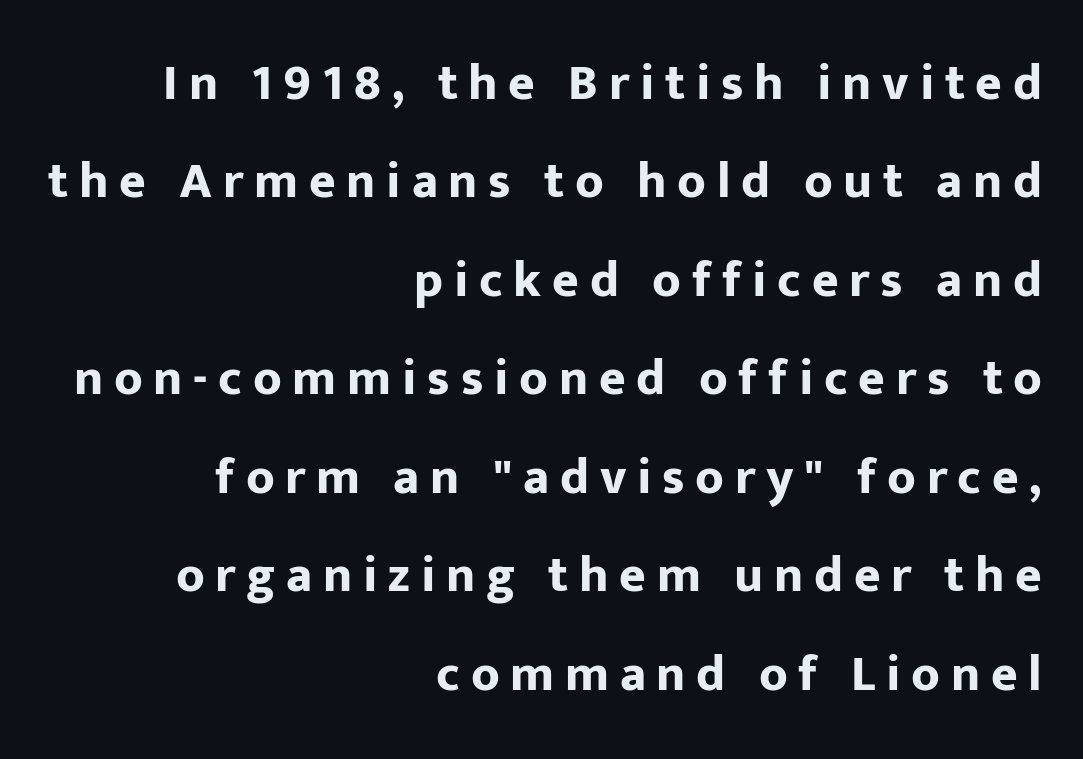
Q: Is the text bold? A: Yes.
Q: Is the text italic (slanted)? A: No, it is upright.
Q: Is the typeface a serif or a sans-serif typeface? A: Sans-serif.
Q: Is the text underlined? A: No.
Q: How is the paragraph aligned? A: Right-aligned.
Q: Is the spacing between letters normal or unusually wide? A: Unusually wide.
Q: Is the spacing between lines tight, normal or loose? A: Loose.
Q: Width (condensed, normal, or wide)? A: Normal.
Q: Stroke contrast? A: Low.
Q: x-height? A: Medium.
Q: Monospaced? A: No.
